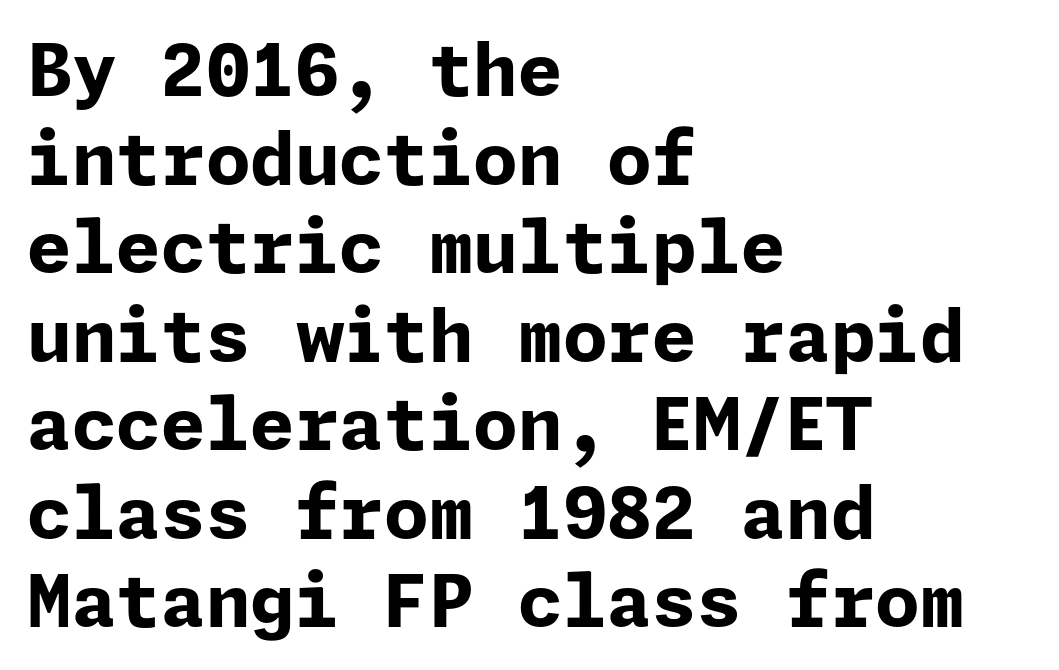
Q: Is the text bold? A: Yes.
Q: Is the text italic (slanted)? A: No, it is upright.
Q: Is the typeface a serif or a sans-serif typeface? A: Sans-serif.
Q: Is the text underlined? A: No.
Q: How is the paragraph aligned? A: Left-aligned.
Q: Is the spacing between letters normal or unusually wide? A: Normal.
Q: Width (condensed, normal, or wide)? A: Normal.
Q: Stroke contrast? A: Low.
Q: x-height? A: Medium.
